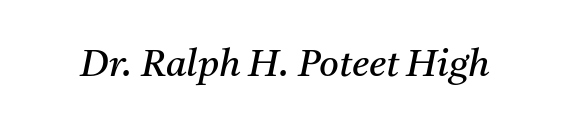
{"serif": "yes", "italic": "yes", "lean": "right", "slant_degrees": 11, "bold": "no", "weight": "regular", "width": "normal", "stroke_contrast": "medium", "x_height": "medium", "monospaced": "no", "underline": "no", "letter_spacing": "normal", "letter_spacing_em": 0.0, "glyph_px": 38}
